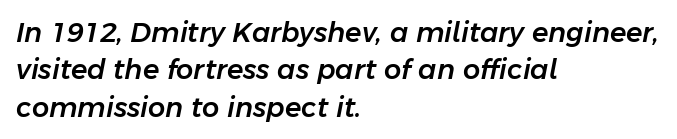
A bare baseline throughout the passage. Designer's note — italics engaged. This rendering uses left alignment, leaving the right contour irregular. A typesetter would call this leading conventional body-copy spacing. These lines keep a tight, regular rhythm from letter to letter.
